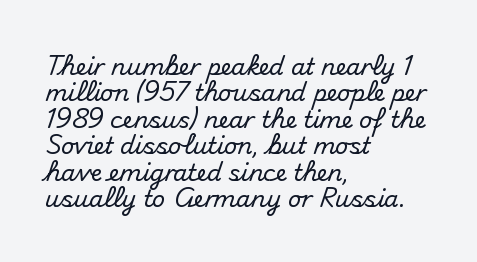
Q: Is the text italic (slanted)? A: Yes.
Q: Is the text underlined? A: No.
Q: How is the paragraph aligned? A: Left-aligned.
Q: Is the spacing between letters normal or unusually wide? A: Normal.
Q: Is the spacing between lines tight, normal or loose? A: Tight.
